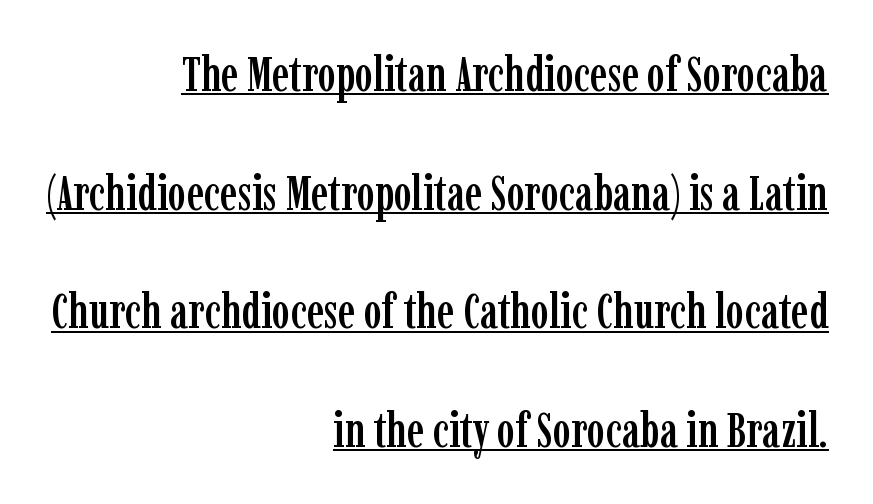
Q: Is the text italic (slanted)? A: No, it is upright.
Q: Is the typeface a serif or a sans-serif typeface? A: Serif.
Q: Is the text underlined? A: Yes.
Q: How is the paragraph aligned? A: Right-aligned.
Q: Is the spacing between letters normal or unusually wide? A: Normal.
Q: Is the spacing between lines tight, normal or loose? A: Loose.
Q: Width (condensed, normal, or wide)? A: Condensed.
Q: Stroke contrast? A: Low.
Q: x-height? A: Medium.
Q: Monospaced? A: No.
